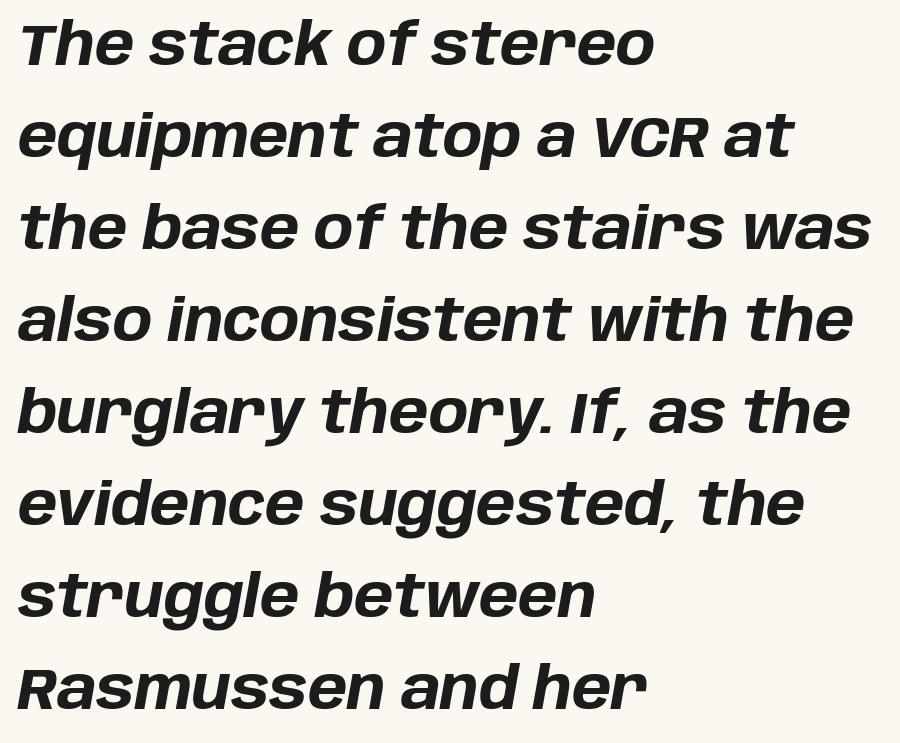
Q: Is the text bold? A: Yes.
Q: Is the text italic (slanted)? A: Yes, it leans right by about 10 degrees.
Q: Is the text underlined? A: No.
Q: How is the paragraph aligned? A: Left-aligned.
Q: Is the spacing between letters normal or unusually wide? A: Normal.
Q: Is the spacing between lines tight, normal or loose? A: Normal.
Q: Width (condensed, normal, or wide)? A: Normal.
Q: Stroke contrast? A: Low.
Q: x-height? A: Large.
Q: Monospaced? A: No.
